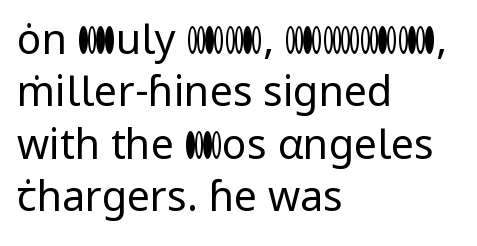
{"serif": "no", "italic": "no", "bold": "no", "weight": "regular", "width": "normal", "stroke_contrast": "low", "x_height": "medium", "monospaced": "no", "underline": "no", "align": "left", "line_spacing": "normal", "line_spacing_ratio": 1.28, "letter_spacing": "normal", "letter_spacing_em": 0.0, "glyph_px": 41}
